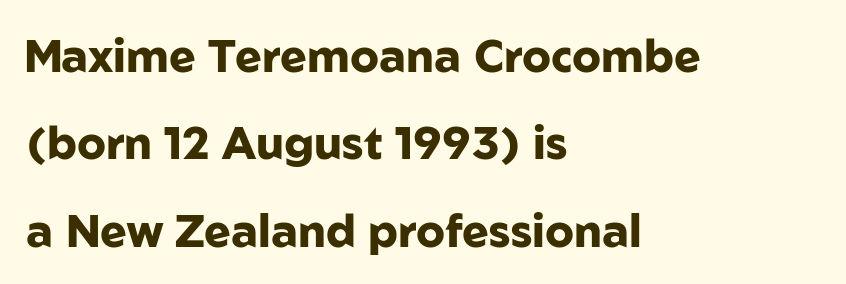
The image shows 45 px heavy sans-serif type, upright; set left-aligned, loose line spacing (1.94x), normal letter spacing, not underlined; low stroke contrast and a medium x-height.
